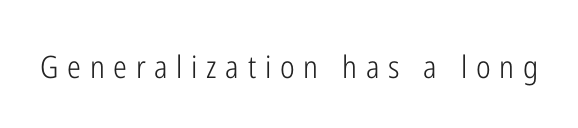
The image shows 31 px light, condensed sans-serif type, upright; set unusually wide letter spacing (+0.28 em), not underlined; low stroke contrast and a medium x-height.
